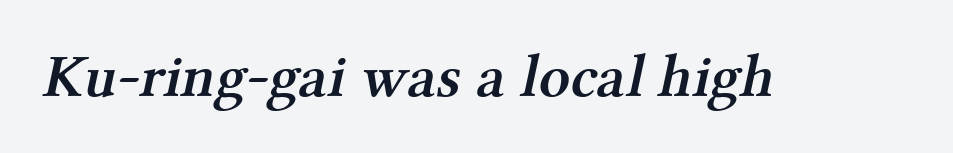
Bare-footed words on every line. Each glyph is drawn with semibold strokes, heavier than normal yet not fully bold. Check where the strokes stop: tiny serifs finish them off. This sample has the flowing, uneven cadence of proportional lettering. Caption: standard tracking, unaltered.
